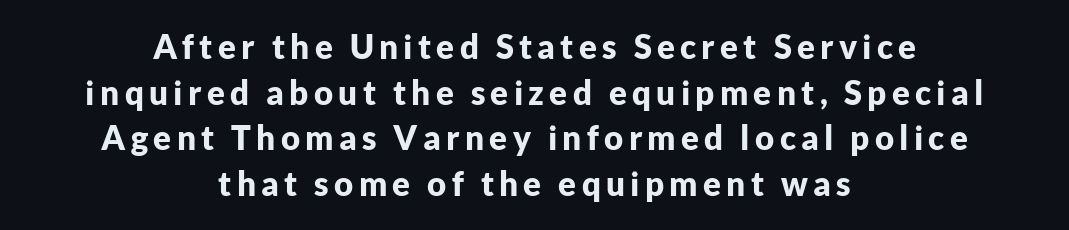
Vertical spacing — default. The rendering uses natural spacing where letterforms have individual widths. Descenders are the only things crossing below the line. You can tell from the bare stems that sans-serif type was used. The paragraph shown floats in the horizontal middle.
